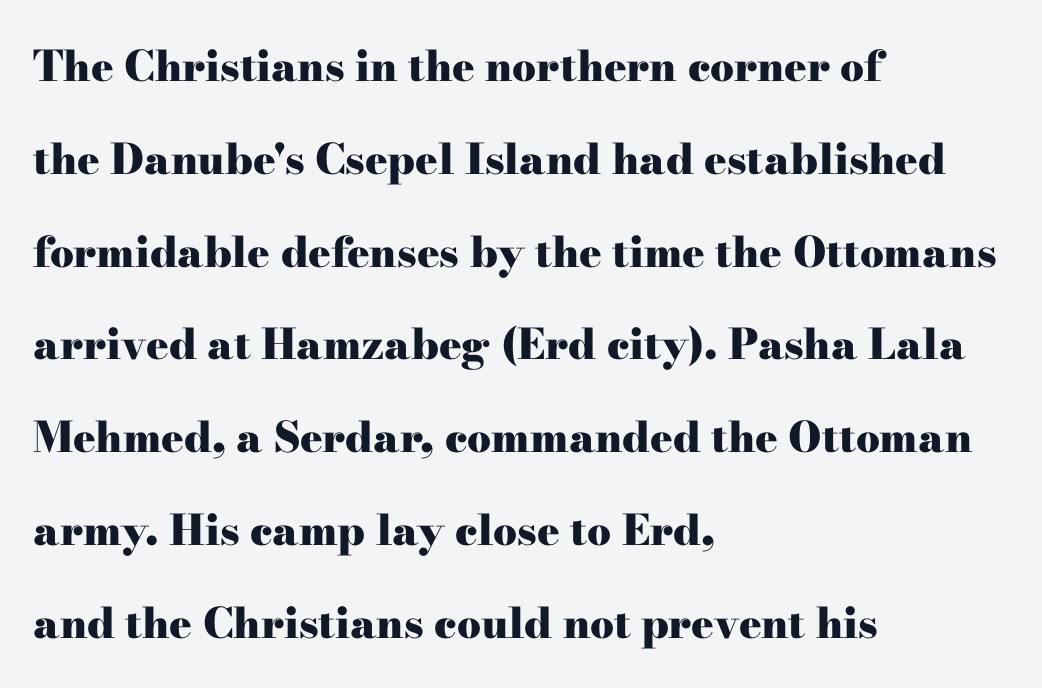
The baseline area is clear. On the weight axis this lands at bold, roughly 700. Spacing between characters is what you'd get straight out of the box. Reading down the block, your eye returns to a fixed left position each line. If you drew a line through each stem, it would be perfectly vertical. Quick note: interline space is abundant.
